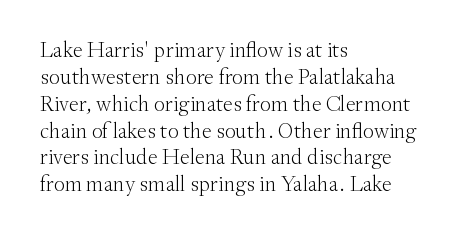
{"italic": "no", "bold": "no", "underline": "no", "align": "left", "line_spacing_ratio": 1.22, "letter_spacing": "normal", "letter_spacing_em": 0.0, "glyph_px": 22}
